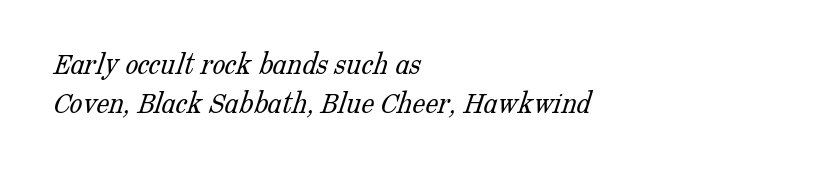
Horizontal alignment here is leftward, the default for most running prose. Unmarked baselines from the first word to the last. Each word holds together tightly as a unit, with standard inter-letter gaps. The face used here is proportionally spaced, like ordinary book or web type. This reads as an unemphasized weight, regular at the heaviest. This rendering employs a face with finishing strokes, i.e., a serif.
